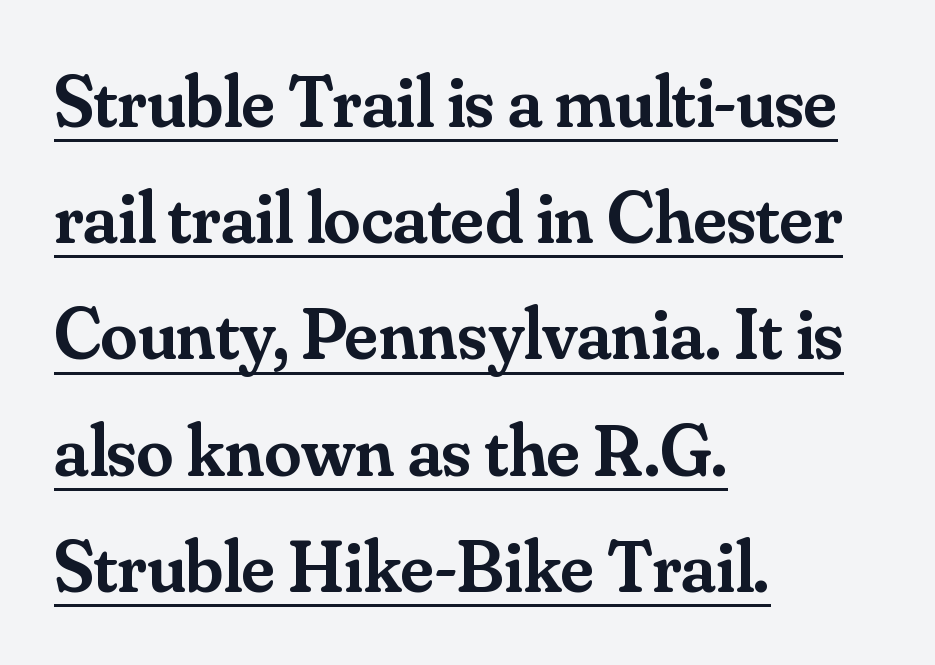
{"serif": "yes", "italic": "no", "bold": "semi", "weight": "semibold", "width": "normal", "stroke_contrast": "medium", "x_height": "small", "monospaced": "no", "underline": "yes", "align": "left", "line_spacing": "normal", "line_spacing_ratio": 1.57, "letter_spacing": "normal", "letter_spacing_em": 0.0, "glyph_px": 74}
